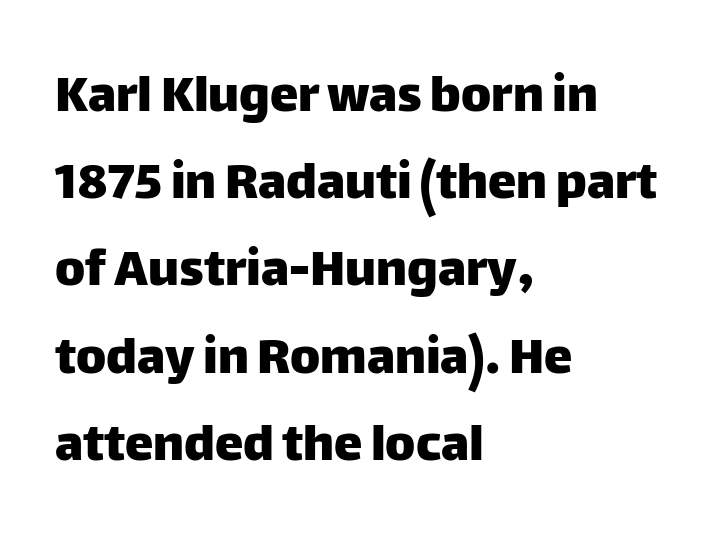
The image shows 57 px sans-serif type, upright; set left-aligned, normal line spacing (1.53x), normal letter spacing, not underlined; low stroke contrast and a large x-height.
